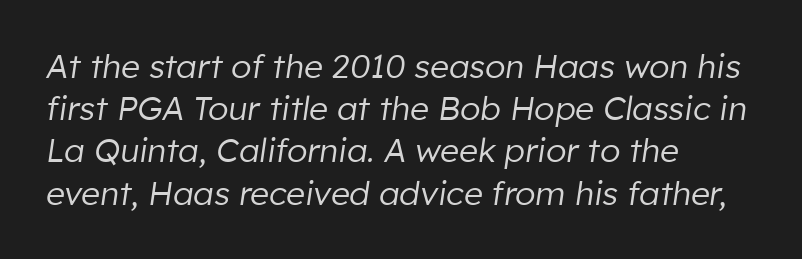
{"italic": "yes", "lean": "right", "slant_degrees": 8, "bold": "no", "weight": "regular", "width": "normal", "stroke_contrast": "low", "x_height": "medium", "monospaced": "no", "underline": "no", "align": "left", "line_spacing": "normal", "line_spacing_ratio": 1.28, "letter_spacing": "normal", "letter_spacing_em": 0.0, "glyph_px": 33}
